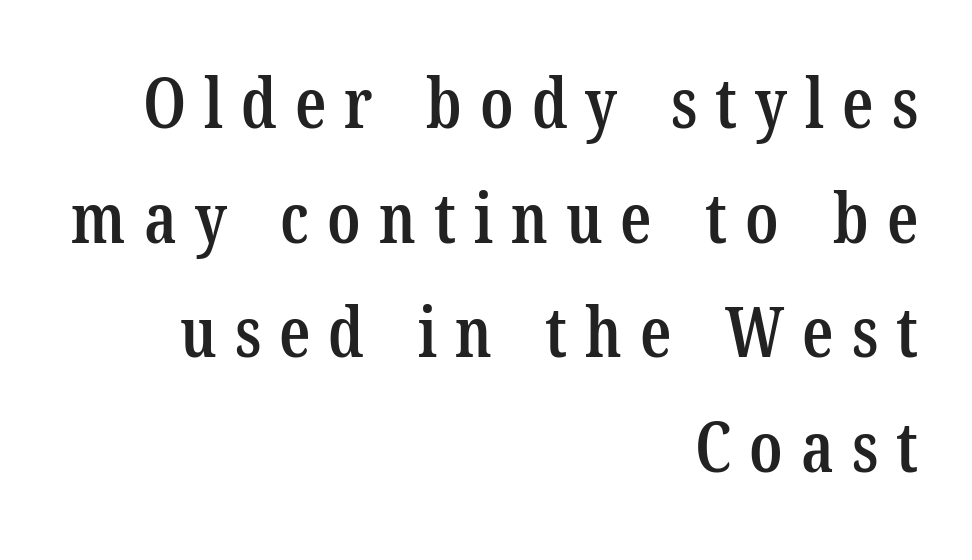
Q: Is the text bold? A: Semi-bold.
Q: Is the typeface a serif or a sans-serif typeface? A: Serif.
Q: Is the text underlined? A: No.
Q: How is the paragraph aligned? A: Right-aligned.
Q: Is the spacing between letters normal or unusually wide? A: Unusually wide.
Q: Is the spacing between lines tight, normal or loose? A: Normal.
Q: Width (condensed, normal, or wide)? A: Condensed.
Q: Stroke contrast? A: Low.
Q: x-height? A: Medium.
Q: Monospaced? A: No.
